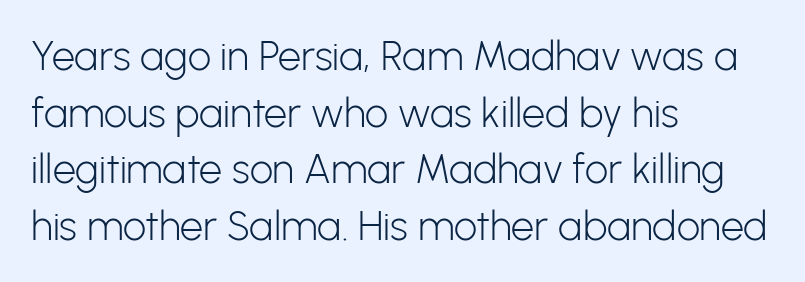
Vertically, the passage feels balanced, rows spaced as you'd expect. The axis of the letterforms is exactly vertical. A quiet, ordinary-to-light weight characterises the typeface. The ragged edge is on the right, which tells us the setting is flush left.
